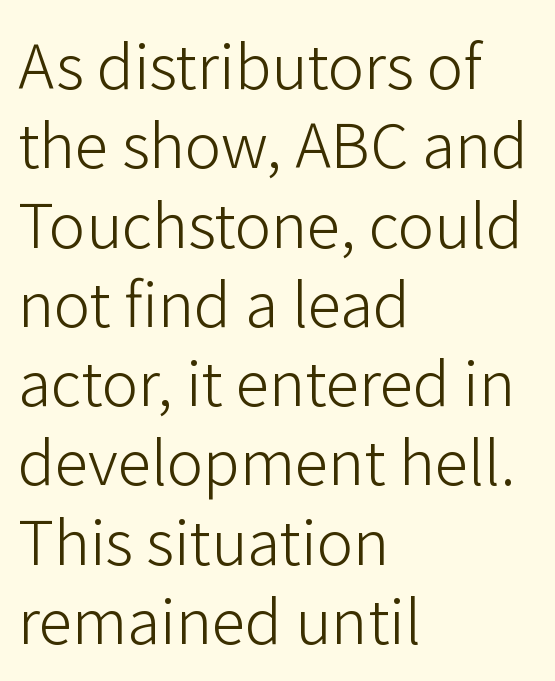
The image shows 61 px light sans-serif type, upright; set left-aligned, normal line spacing (1.3x), normal letter spacing, not underlined; low stroke contrast and a medium x-height.
